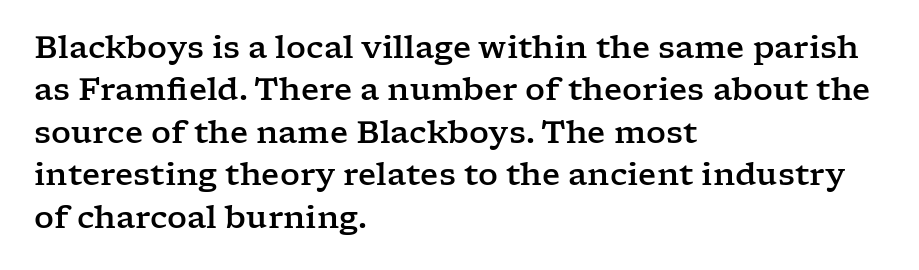
Q: Is the text italic (slanted)? A: No, it is upright.
Q: Is the typeface a serif or a sans-serif typeface? A: Serif.
Q: Is the text underlined? A: No.
Q: How is the paragraph aligned? A: Left-aligned.
Q: Is the spacing between letters normal or unusually wide? A: Normal.
Q: Is the spacing between lines tight, normal or loose? A: Normal.
Q: Width (condensed, normal, or wide)? A: Wide.
Q: Stroke contrast? A: Low.
Q: x-height? A: Medium.
Q: Monospaced? A: No.
